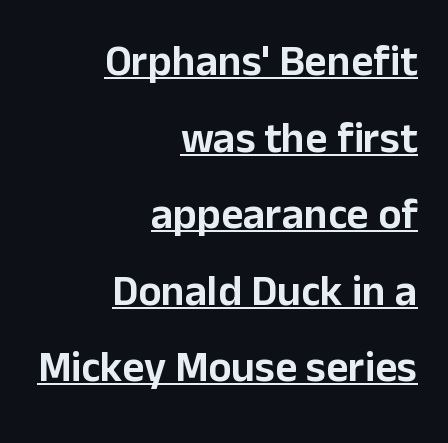
Spacing verdict: proportional, widths tailored to each character. Unlike a traditional serif, this face leaves its strokes unadorned. What stands out about the letter spacing? Nothing — it is the standard amount. Horizontally, the lines are justified to the trailing edge only.
